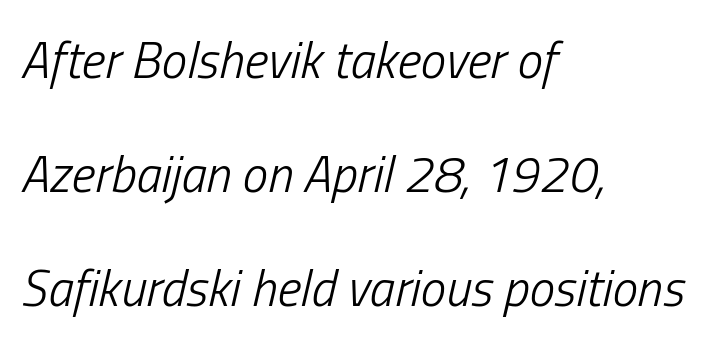
The image shows 51 px light, condensed type, italic (leaning right); set left-aligned, loose line spacing (2.24x), normal letter spacing, not underlined; low stroke contrast and a medium x-height.
